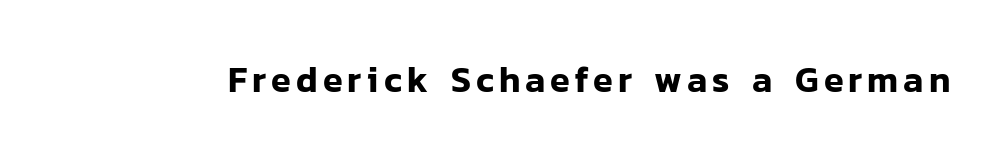
Looks like regular typesetting: each glyph gets only the width it needs. No word sits above an underline. The typography opts for an upright posture over an oblique one. To sum up the face: it is a sans, with no serifs.
